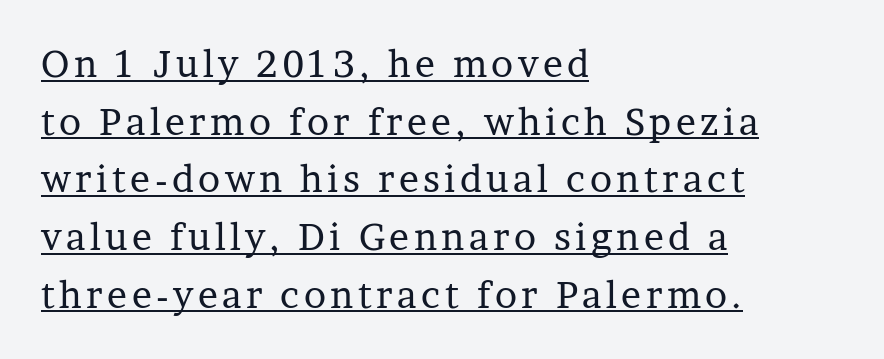
The line-height multiplier appears to be the usual default. The type sits square on the baseline with zero lean. Honestly, the underline is the first thing you notice here. Font category for this specimen: serif. Is this a heavy cut? Hardly; it is regular or lighter.
